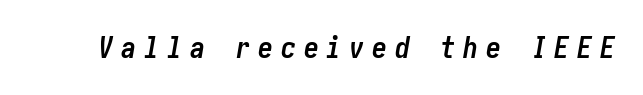
The image shows 30 px semibold, condensed type, italic (leaning right); set unusually wide letter spacing (+0.26 em), not underlined; low stroke contrast and a medium x-height.
